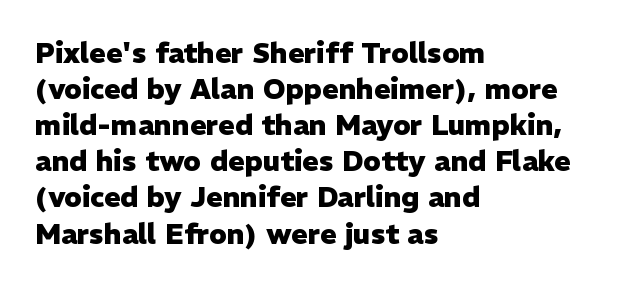
{"serif": "no", "italic": "no", "bold": "yes", "weight": "heavy", "width": "normal", "stroke_contrast": "low", "x_height": "medium", "monospaced": "no", "underline": "no", "align": "left", "line_spacing": "normal", "line_spacing_ratio": 1.29, "letter_spacing": "normal", "letter_spacing_em": 0.0, "glyph_px": 28}
